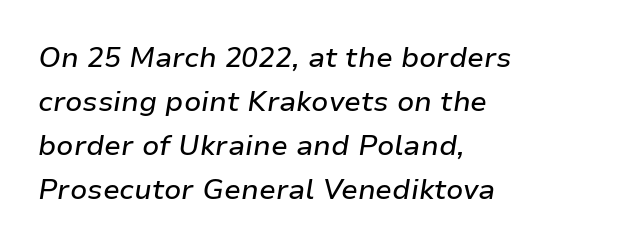
The image shows 28 px text type, italic (leaning right); set left-aligned, normal line spacing (1.57x), normal letter spacing, not underlined; low stroke contrast and a medium x-height.
